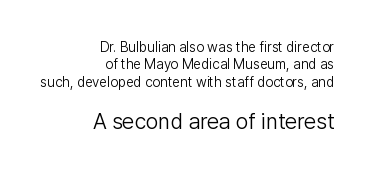
{"italic": "no", "bold": "no", "underline": "no", "align": "right", "line_spacing": "normal", "line_spacing_ratio": 1.25, "letter_spacing": "normal", "letter_spacing_em": 0.0, "larger_block": "second", "size_ratio": 1.57, "glyph_px": 22}
